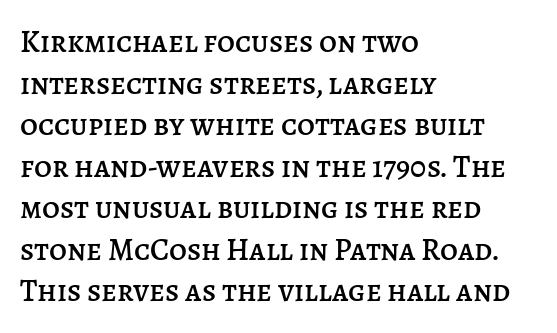
The image shows 31 px text type, upright; set left-aligned, normal line spacing (1.34x), normal letter spacing, not underlined; low stroke contrast and a large x-height.
